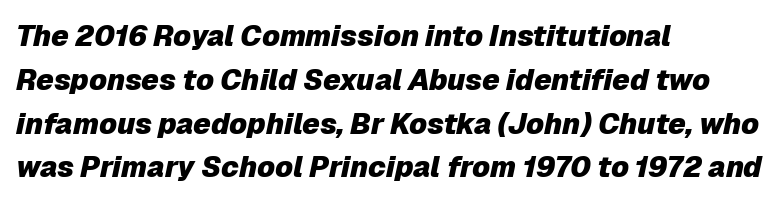
Q: Is the text bold? A: Yes.
Q: Is the text italic (slanted)? A: Yes, it leans right by about 12 degrees.
Q: Is the text underlined? A: No.
Q: How is the paragraph aligned? A: Left-aligned.
Q: Is the spacing between letters normal or unusually wide? A: Normal.
Q: Is the spacing between lines tight, normal or loose? A: Normal.
Q: Width (condensed, normal, or wide)? A: Normal.
Q: Stroke contrast? A: Low.
Q: x-height? A: Medium.
Q: Monospaced? A: No.
